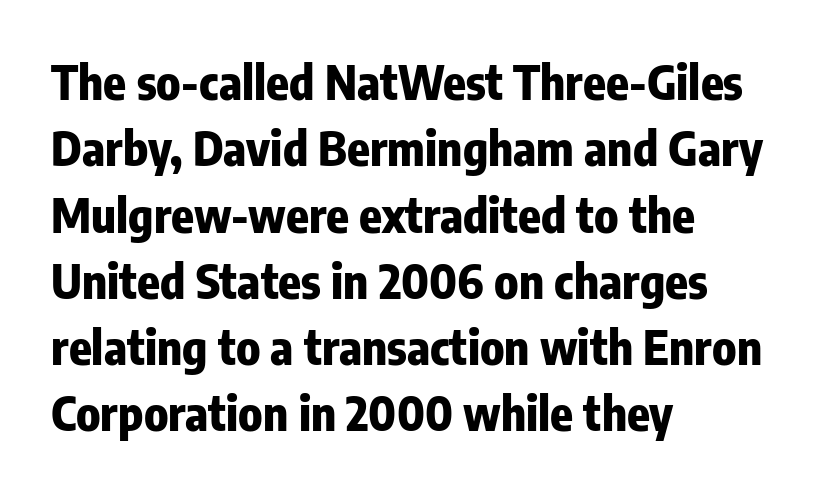
The image shows 47 px heavy, condensed sans-serif type, upright; set left-aligned, normal line spacing (1.41x), normal letter spacing, not underlined; low stroke contrast and a medium x-height.
